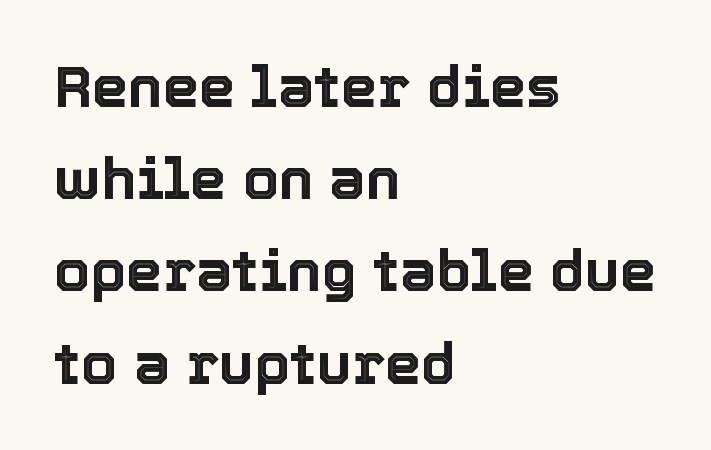
{"italic": "no", "width": "normal", "x_height": "medium", "monospaced": "no", "underline": "no", "align": "left", "line_spacing": "normal", "line_spacing_ratio": 1.59, "letter_spacing": "normal", "letter_spacing_em": 0.0, "glyph_px": 58}
